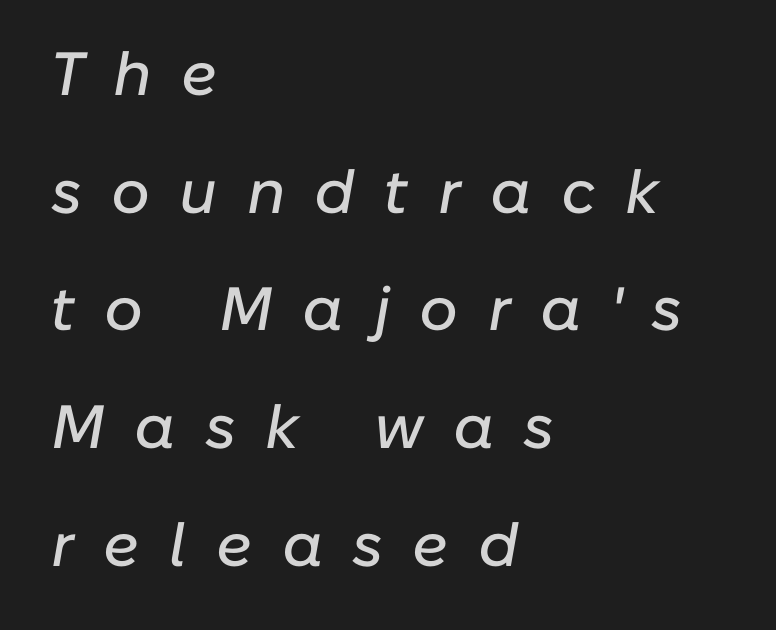
The image shows 61 px text type, italic (leaning right); set left-aligned, loose line spacing (1.93x), unusually wide letter spacing (+0.48 em), not underlined; low stroke contrast and a medium x-height.
